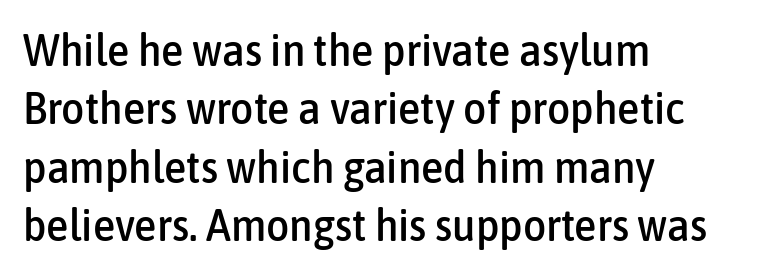
Interline gaps are of average width in this sample. Honestly, the letter spacing is just normal — you wouldn't notice it. You could not count columns in this text — the font is proportionally spaced. Teacher's note: observe the even left margin — that is flush-left alignment. Type without underlining.
